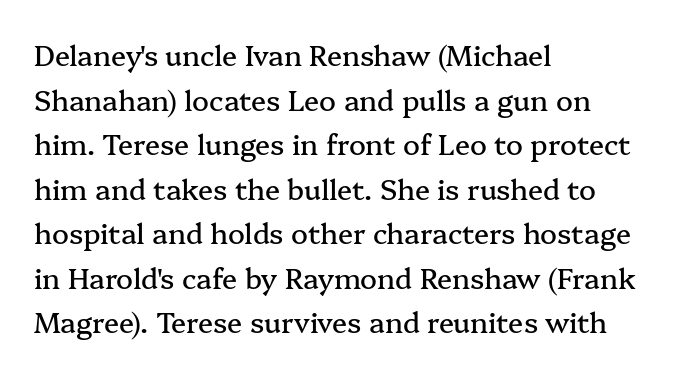
The image shows 28 px serif type, upright; set left-aligned, normal line spacing (1.59x), normal letter spacing, not underlined; medium stroke contrast and a medium x-height.
